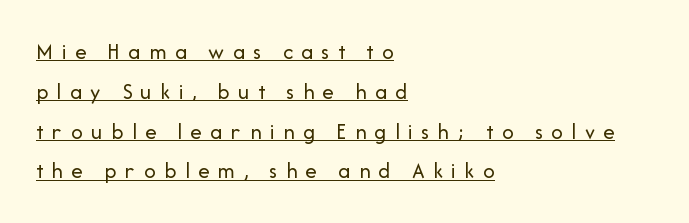
{"italic": "no", "bold": "no", "underline": "yes", "align": "left", "line_spacing_ratio": 1.73, "letter_spacing": "wide", "letter_spacing_em": 0.36, "glyph_px": 23}
